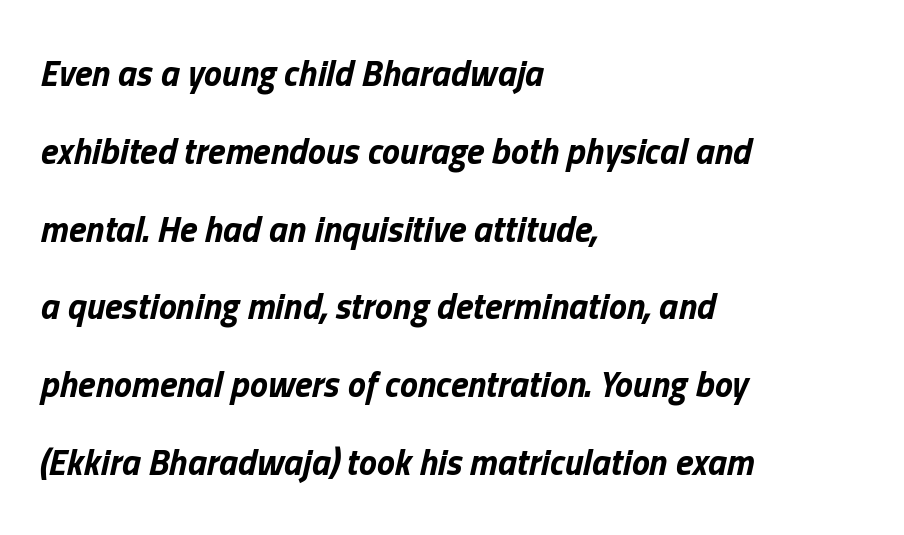
{"italic": "yes", "lean": "right", "slant_degrees": 13, "bold": "yes", "weight": "bold", "width": "normal", "stroke_contrast": "low", "x_height": "medium", "monospaced": "no", "underline": "no", "align": "left", "line_spacing": "loose", "line_spacing_ratio": 2.16, "letter_spacing": "normal", "letter_spacing_em": 0.0, "glyph_px": 36}
